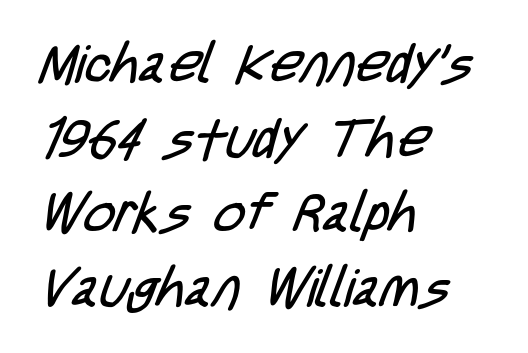
{"serif": "no", "bold": "no", "weight": "regular", "width": "condensed", "stroke_contrast": "low", "x_height": "large", "monospaced": "no", "underline": "no", "align": "left", "line_spacing": "normal", "line_spacing_ratio": 1.38, "letter_spacing": "normal", "letter_spacing_em": 0.0, "glyph_px": 54}
